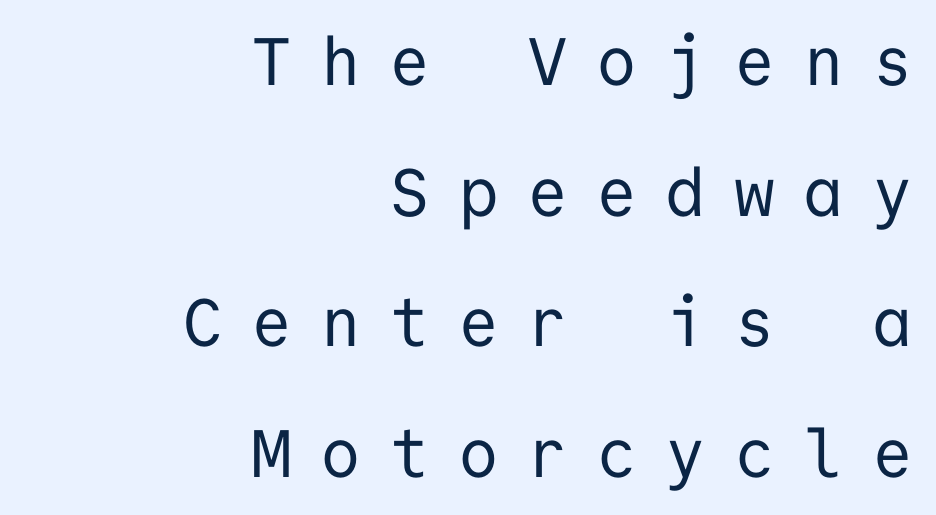
{"serif": "no", "italic": "no", "bold": "no", "weight": "regular", "width": "normal", "stroke_contrast": "low", "x_height": "medium", "monospaced": "yes", "underline": "no", "align": "right", "line_spacing": "loose", "line_spacing_ratio": 1.95, "letter_spacing": "wide", "letter_spacing_em": 0.45, "glyph_px": 67}
